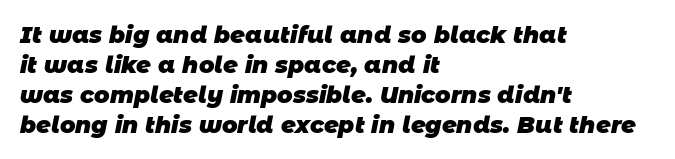
The string is rendered with underlining switched off. The vertical gap from one line to the next is medium. Where is the straight margin? On the left. Short note: letters normally spaced. These lines carry a lot of weight — the face is fully bold.
